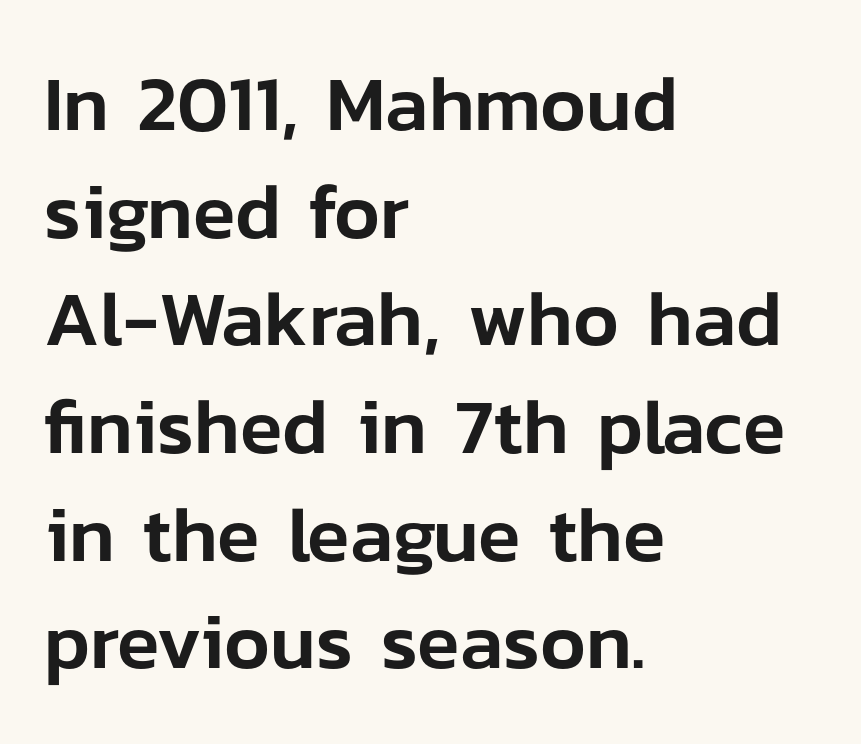
The image shows 78 px sans-serif type, upright; set left-aligned, normal line spacing (1.38x), normal letter spacing, not underlined; low stroke contrast and a medium x-height.
